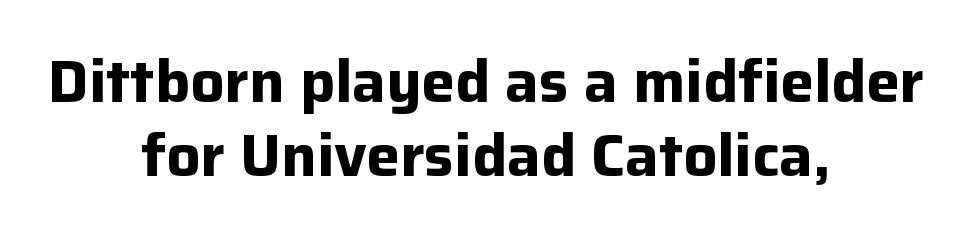
Q: Is the text bold? A: Yes.
Q: Is the text italic (slanted)? A: No, it is upright.
Q: Is the typeface a serif or a sans-serif typeface? A: Sans-serif.
Q: Is the text underlined? A: No.
Q: How is the paragraph aligned? A: Centered.
Q: Is the spacing between letters normal or unusually wide? A: Normal.
Q: Width (condensed, normal, or wide)? A: Normal.
Q: Stroke contrast? A: Low.
Q: x-height? A: Medium.
Q: Monospaced? A: No.
